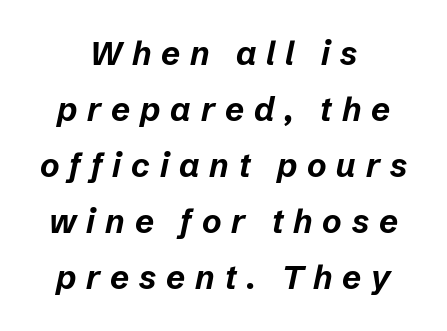
Q: Is the text bold? A: Yes.
Q: Is the text italic (slanted)? A: Yes, it leans right by about 12 degrees.
Q: Is the text underlined? A: No.
Q: How is the paragraph aligned? A: Centered.
Q: Is the spacing between letters normal or unusually wide? A: Unusually wide.
Q: Is the spacing between lines tight, normal or loose? A: Normal.
Q: Width (condensed, normal, or wide)? A: Normal.
Q: Stroke contrast? A: Low.
Q: x-height? A: Medium.
Q: Monospaced? A: No.
